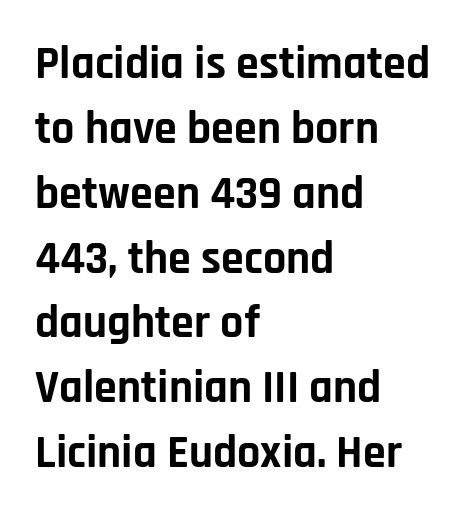
The image shows 46 px bold sans-serif type, upright; set left-aligned, normal line spacing (1.41x), normal letter spacing, not underlined; low stroke contrast and a large x-height.
